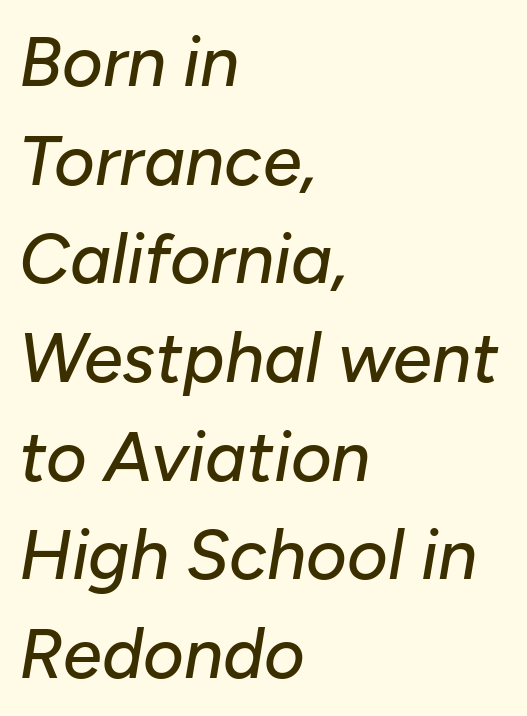
Q: Is the text italic (slanted)? A: Yes, it leans right by about 10 degrees.
Q: Is the text underlined? A: No.
Q: How is the paragraph aligned? A: Left-aligned.
Q: Is the spacing between letters normal or unusually wide? A: Normal.
Q: Is the spacing between lines tight, normal or loose? A: Normal.
Q: Width (condensed, normal, or wide)? A: Normal.
Q: Stroke contrast? A: Low.
Q: x-height? A: Medium.
Q: Monospaced? A: No.
